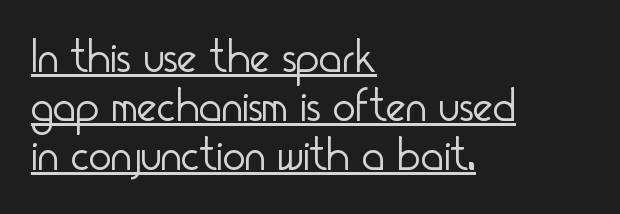
{"serif": "no", "italic": "no", "bold": "no", "weight": "light", "width": "condensed", "stroke_contrast": "low", "x_height": "small", "monospaced": "no", "underline": "yes", "align": "left", "line_spacing": "tight", "line_spacing_ratio": 1.02, "letter_spacing": "normal", "letter_spacing_em": 0.0, "glyph_px": 48}
